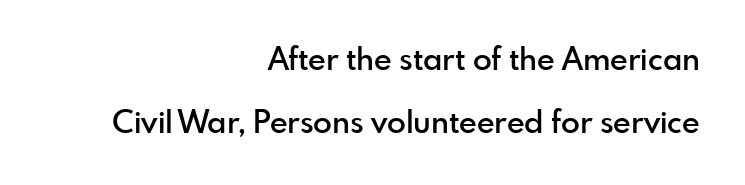
The image shows 31 px semibold sans-serif type, upright; set right-aligned, loose line spacing (2.03x), normal letter spacing, not underlined; a small x-height.
